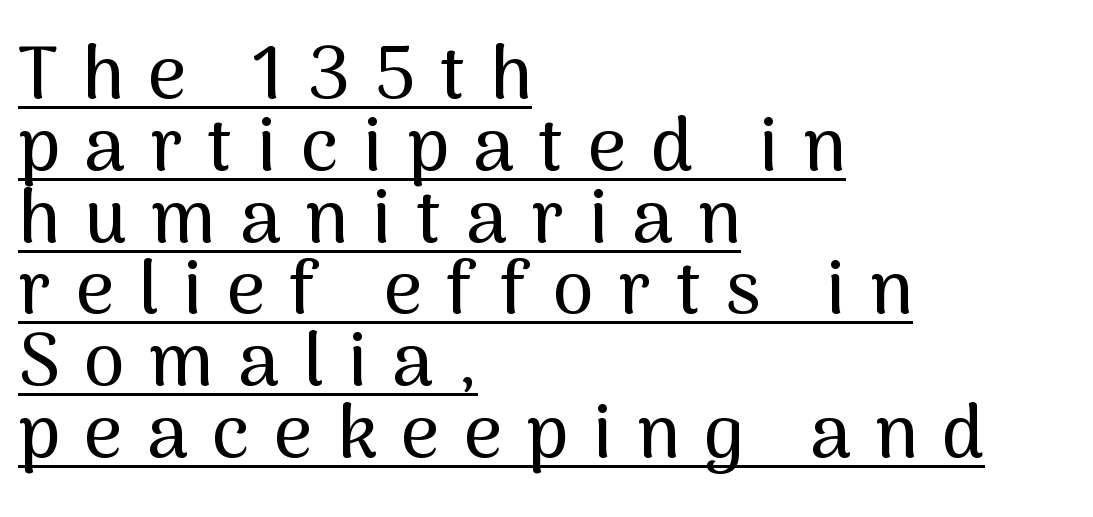
Q: Is the text italic (slanted)? A: No, it is upright.
Q: Is the typeface a serif or a sans-serif typeface? A: Sans-serif.
Q: Is the text underlined? A: Yes.
Q: How is the paragraph aligned? A: Left-aligned.
Q: Is the spacing between letters normal or unusually wide? A: Unusually wide.
Q: Is the spacing between lines tight, normal or loose? A: Tight.
Q: Width (condensed, normal, or wide)? A: Normal.
Q: Stroke contrast? A: Medium.
Q: x-height? A: Medium.
Q: Monospaced? A: No.
